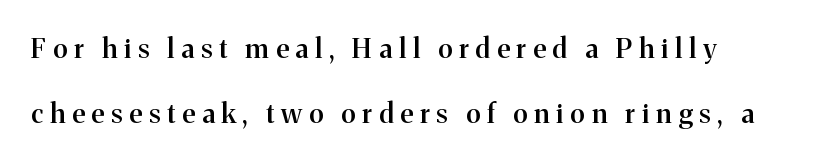
Q: Is the text bold? A: Semi-bold.
Q: Is the text italic (slanted)? A: No, it is upright.
Q: Is the text underlined? A: No.
Q: Is the spacing between letters normal or unusually wide? A: Unusually wide.
Q: Is the spacing between lines tight, normal or loose? A: Loose.
